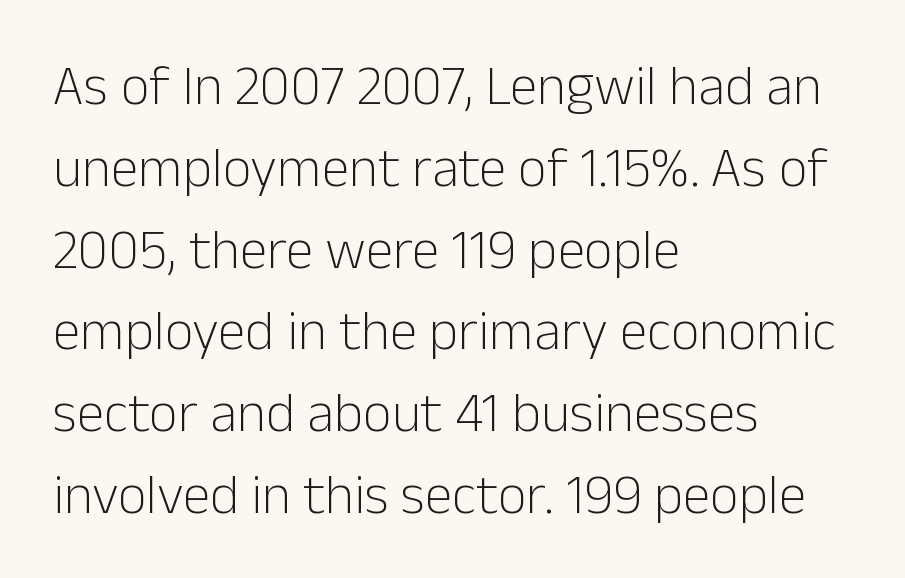
{"serif": "no", "italic": "no", "bold": "no", "weight": "light", "width": "normal", "stroke_contrast": "low", "x_height": "medium", "monospaced": "no", "underline": "no", "align": "left", "line_spacing": "normal", "line_spacing_ratio": 1.46, "letter_spacing": "normal", "letter_spacing_em": 0.0, "glyph_px": 56}
